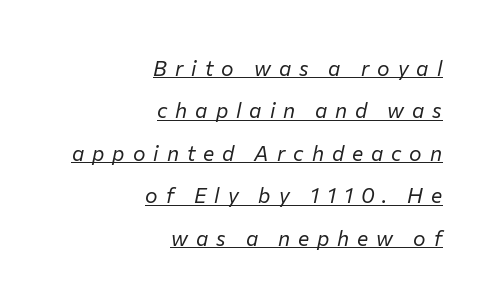
The image shows 21 px text type, italic (leaning right); set right-aligned, loose line spacing (2.02x), unusually wide letter spacing (+0.38 em), underlined.
